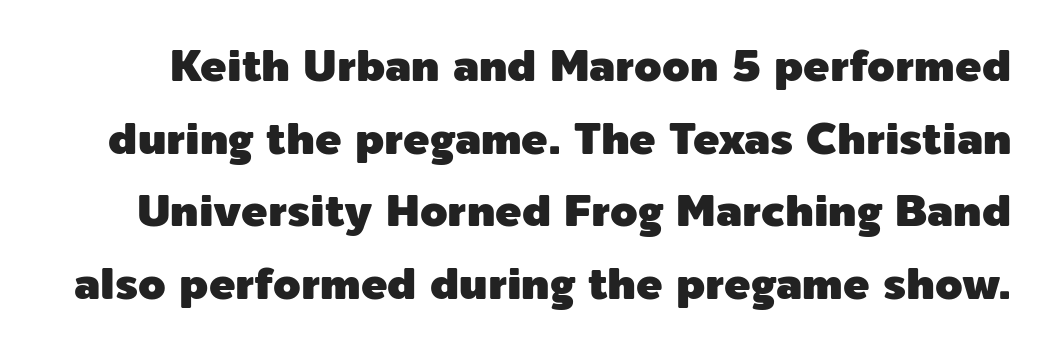
Q: Is the text italic (slanted)? A: No, it is upright.
Q: Is the typeface a serif or a sans-serif typeface? A: Sans-serif.
Q: Is the text underlined? A: No.
Q: Is the spacing between letters normal or unusually wide? A: Normal.
Q: Is the spacing between lines tight, normal or loose? A: Normal.
Q: Width (condensed, normal, or wide)? A: Normal.
Q: x-height? A: Medium.
Q: Monospaced? A: No.
